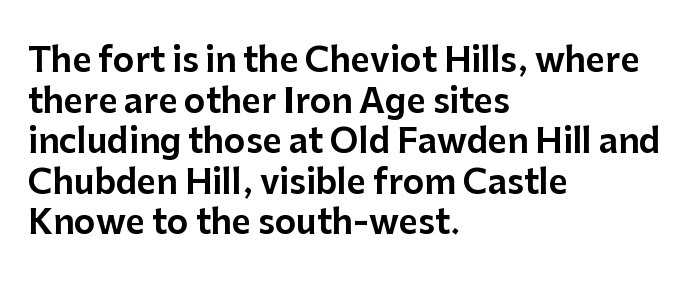
Look at the tracking — it's just the regular setting, nothing added. Any mark beneath the type? The region is blank. Short and long lines alike share a common starting point at left. Tall strokes in this sample are plumb rather than angled.
